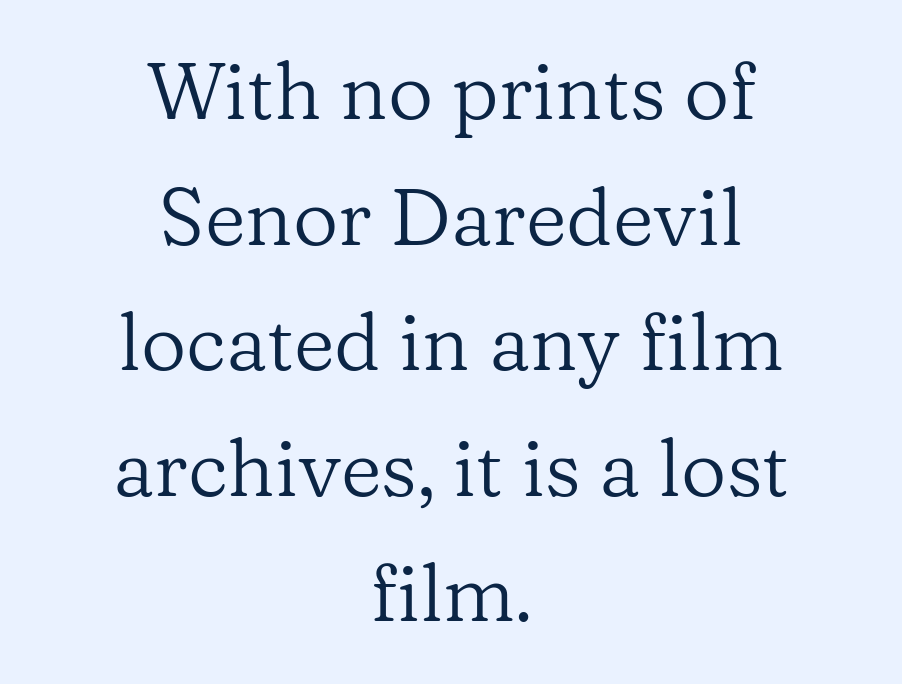
The image shows 79 px regular-weight serif type, upright; set centered, normal line spacing (1.59x), normal letter spacing, not underlined; low stroke contrast and a medium x-height.
